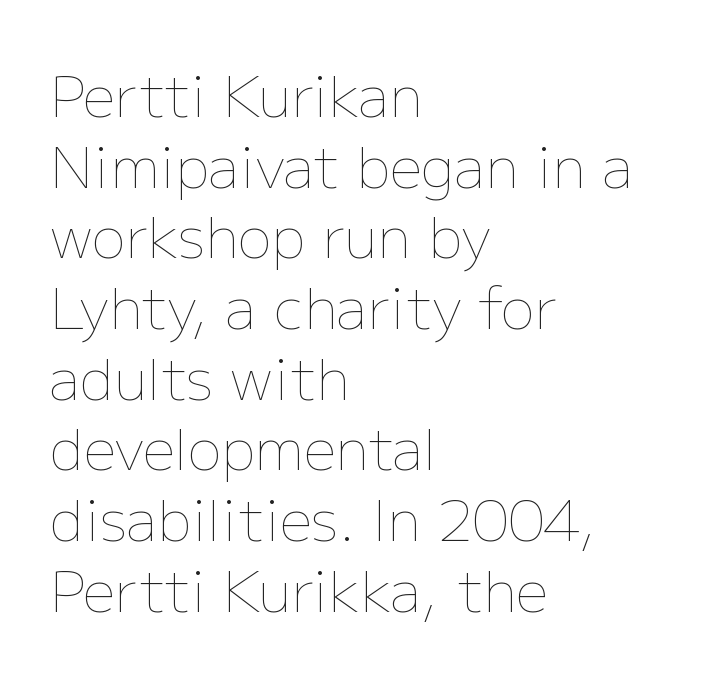
A light-to-regular cut is what we see here. A typesetter would call this zero additional tracking. These lines are rendered in a variable-pitch font. Does the copy run flush right? No — it runs flush left. Does the lettering tilt? It doesn't — this is upright.
